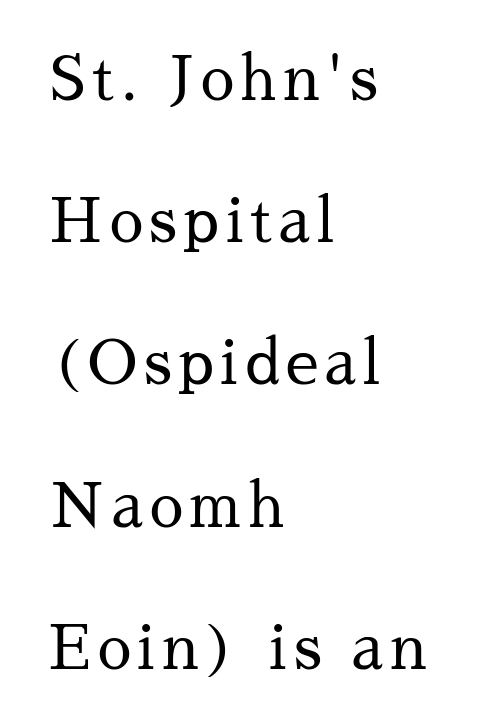
The image shows 60 px regular-weight serif type, upright; set left-aligned, loose line spacing (2.37x), not underlined; medium stroke contrast and a medium x-height.
